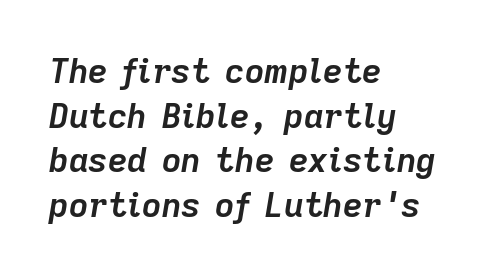
Emphasis by weight is at full strength: bold. Emphasis-style slanted type is in use. How would I describe the line gaps? Plain and ordinary. Do the characters align in a grid? No, the font is proportional.
